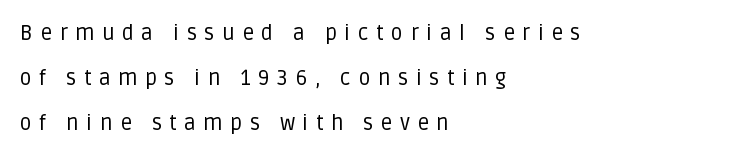
The horizontal fit of the characters is loose and conspicuously gappy. Characters remain perfectly vertical along every line. These lines stack with their left ends in a neat column. No chunkiness to these letters — they're not bold. Glance below the letters and you will spot only blank space.
